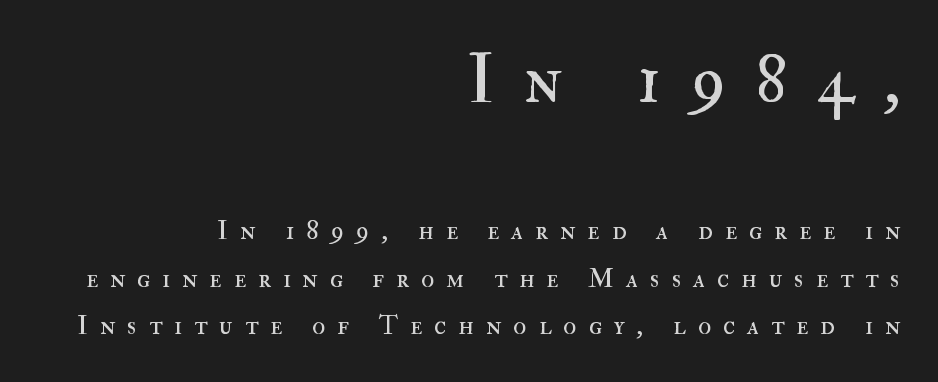
{"italic": "no", "bold": "no", "weight": "regular", "width": "normal", "stroke_contrast": "high", "x_height": "small", "monospaced": "no", "underline": "no", "align": "right", "line_spacing_ratio": 1.77, "letter_spacing": "wide", "letter_spacing_em": 0.44, "larger_block": "first", "size_ratio": 2.52, "glyph_px": 68}
